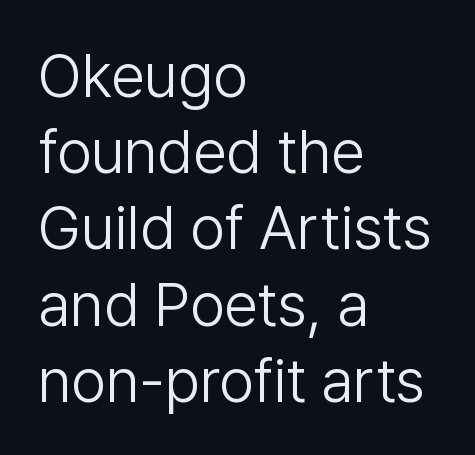
The image shows 61 px light sans-serif type, upright; set left-aligned, normal line spacing (1.25x), normal letter spacing, not underlined; low stroke contrast and a medium x-height.
